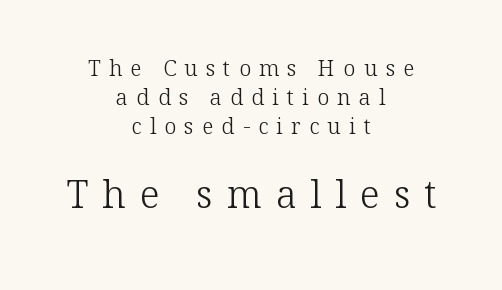
Vertically, the passage feels balanced, rows spaced as you'd expect. The tracking jumps out immediately: characters are airy and widely separated. Typesetter's note — lower block bumped up in size, upper block left smaller. The strokes carry an ordinary text weight at most.
